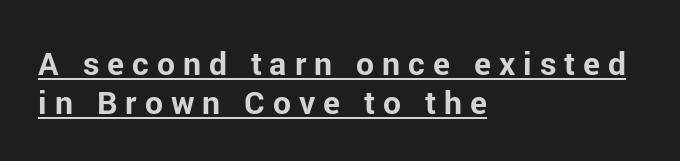
{"serif": "no", "italic": "no", "bold": "yes", "weight": "bold", "width": "normal", "stroke_contrast": "low", "x_height": "medium", "monospaced": "no", "underline": "yes", "align": "left", "line_spacing_ratio": 1.21, "letter_spacing": "wide", "letter_spacing_em": 0.25, "glyph_px": 32}
